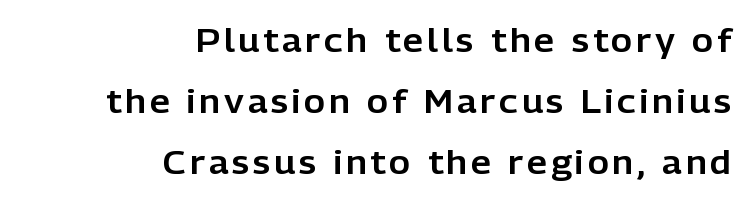
{"serif": "no", "italic": "no", "width": "normal", "stroke_contrast": "low", "x_height": "medium", "monospaced": "no", "underline": "no", "align": "right", "line_spacing": "loose", "line_spacing_ratio": 1.91, "glyph_px": 32}
